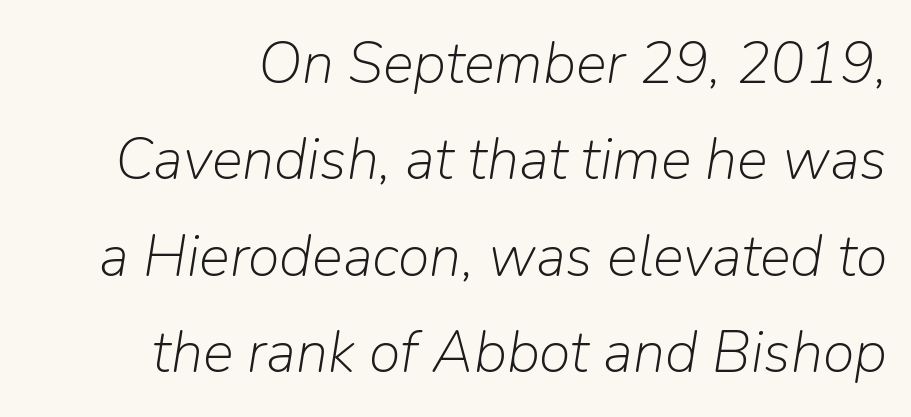
The image shows 58 px light type, italic (leaning right); set normal line spacing (1.66x), normal letter spacing, not underlined; low stroke contrast and a medium x-height.
